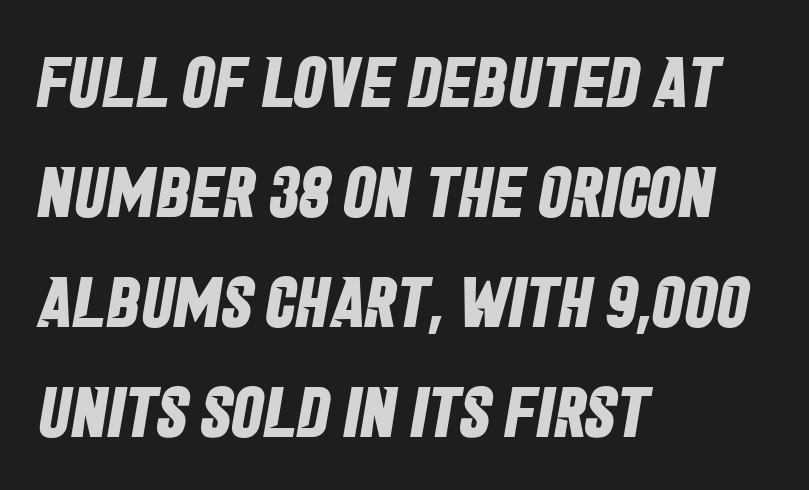
Q: Is the text bold? A: Yes.
Q: Is the typeface a serif or a sans-serif typeface? A: Sans-serif.
Q: Is the text underlined? A: No.
Q: How is the paragraph aligned? A: Left-aligned.
Q: Is the spacing between letters normal or unusually wide? A: Normal.
Q: Is the spacing between lines tight, normal or loose? A: Normal.
Q: Width (condensed, normal, or wide)? A: Condensed.
Q: Stroke contrast? A: Low.
Q: x-height? A: Large.
Q: Monospaced? A: No.
